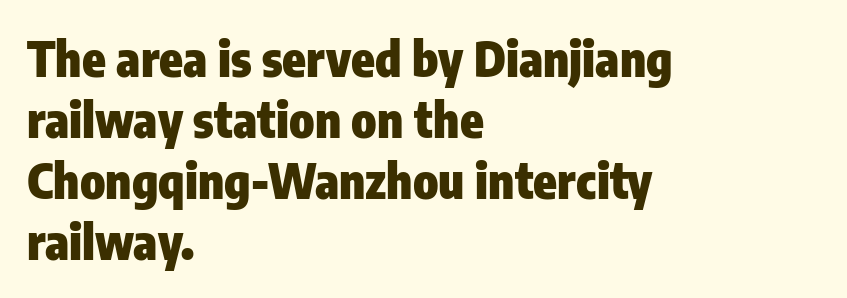
These lines were composed using upright roman letters. Reading down the column, the eye jumps a familiar distance to each next line. Spacing verdict: proportional, widths tailored to each character. The string is rendered with underlining switched off. Check where the strokes stop: nothing finishes them off — pure sans. Summary of weight: heavy, a full bold.
